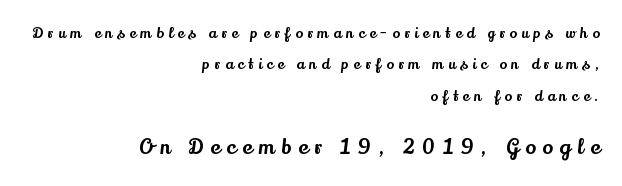
The image shows 20 px text type; set right-aligned, loose line spacing (2.24x), unusually wide letter spacing (+0.34 em), not underlined; the second (bottom) block is 1.43x larger.
